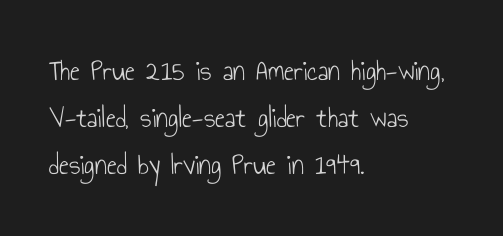
Q: Is the text bold? A: No.
Q: Is the text italic (slanted)? A: No, it is upright.
Q: Is the typeface a serif or a sans-serif typeface? A: Sans-serif.
Q: Is the text underlined? A: No.
Q: How is the paragraph aligned? A: Left-aligned.
Q: Is the spacing between letters normal or unusually wide? A: Normal.
Q: Is the spacing between lines tight, normal or loose? A: Normal.
Q: Width (condensed, normal, or wide)? A: Condensed.
Q: Stroke contrast? A: Low.
Q: x-height? A: Small.
Q: Monospaced? A: No.
